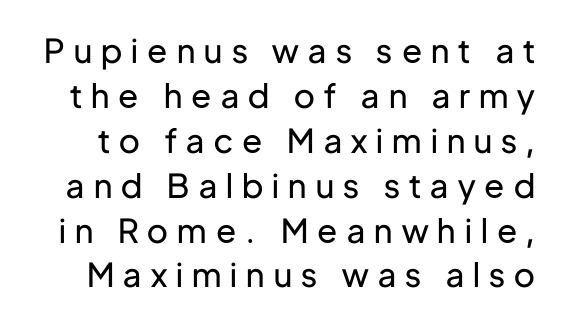
{"serif": "no", "italic": "no", "bold": "no", "weight": "regular", "width": "normal", "stroke_contrast": "low", "x_height": "medium", "monospaced": "no", "underline": "no", "line_spacing": "normal", "line_spacing_ratio": 1.36, "letter_spacing": "wide", "letter_spacing_em": 0.28, "glyph_px": 33}
